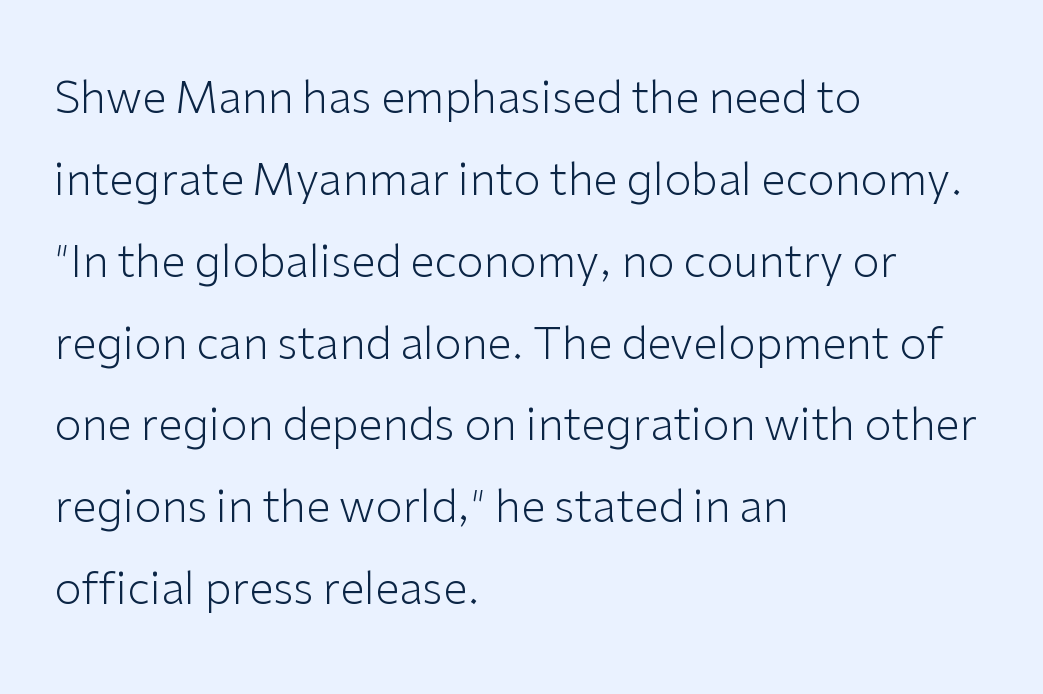
The image shows 44 px light sans-serif type, upright; set left-aligned, line spacing 1.86x, normal letter spacing, not underlined; low stroke contrast and a medium x-height.
